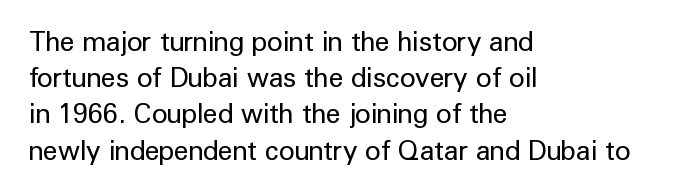
{"italic": "no", "bold": "no", "underline": "no", "align": "left", "line_spacing": "normal", "line_spacing_ratio": 1.34, "letter_spacing": "normal", "letter_spacing_em": 0.0, "glyph_px": 27}
